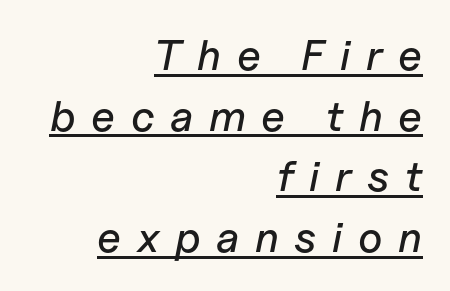
{"italic": "yes", "lean": "right", "slant_degrees": 11, "width": "normal", "stroke_contrast": "low", "x_height": "medium", "monospaced": "no", "underline": "yes", "align": "right", "line_spacing": "normal", "line_spacing_ratio": 1.41, "letter_spacing": "wide", "letter_spacing_em": 0.36, "glyph_px": 43}
